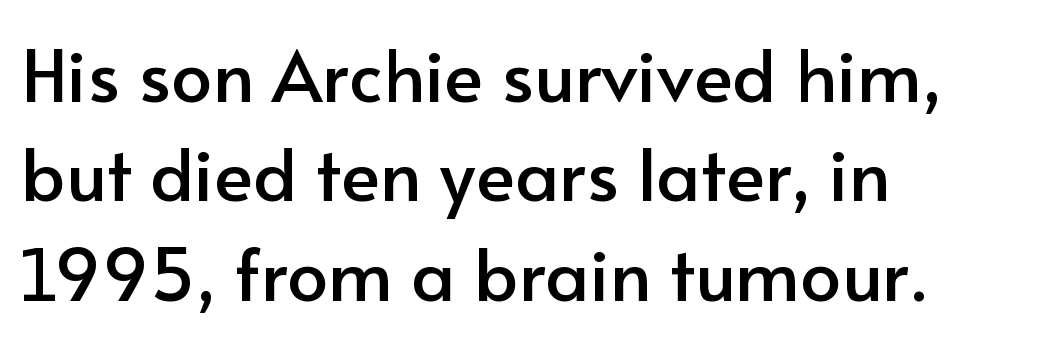
Posture: straight, roman, zero tilt. Anything drawn beneath the words? Only blank space. How are the letters spaced? Ordinarily, with no added tracking. Typographically, this falls in the sans-serif category. Looks like regular typesetting: each glyph gets only the width it needs.
